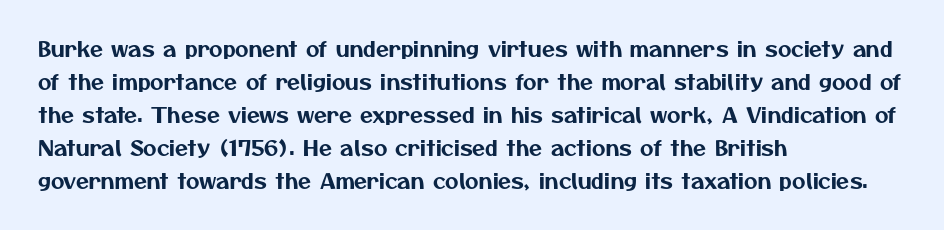
The image shows 21 px text type; set left-aligned, normal line spacing (1.57x), normal letter spacing, not underlined.
